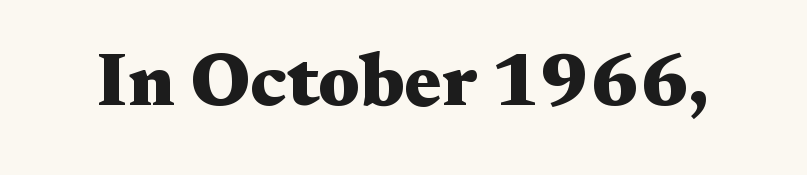
Q: Is the text bold? A: Yes.
Q: Is the text italic (slanted)? A: No, it is upright.
Q: Is the typeface a serif or a sans-serif typeface? A: Serif.
Q: Is the text underlined? A: No.
Q: Is the spacing between letters normal or unusually wide? A: Normal.
Q: Width (condensed, normal, or wide)? A: Wide.
Q: Stroke contrast? A: Medium.
Q: x-height? A: Medium.
Q: Monospaced? A: No.
